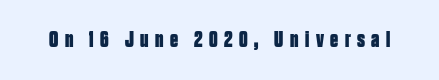
The image shows 23 px bold type, upright; set unusually wide letter spacing (+0.28 em), not underlined.
